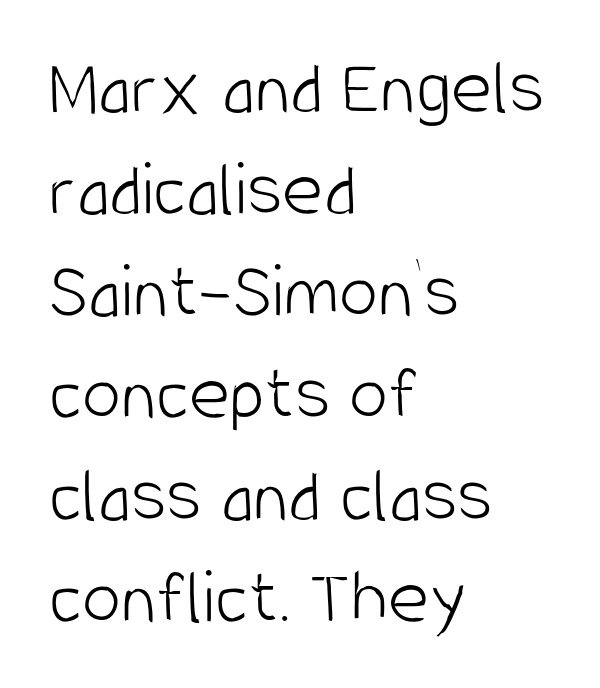
This is roman type, the default non-slanted kind. This rendering uses left alignment, leaving the right contour irregular. The letters carry no serifs — their stems end cleanly without finishing strokes. Type without underlining. Regarding leading, the lines here are spaced in the standard way.
